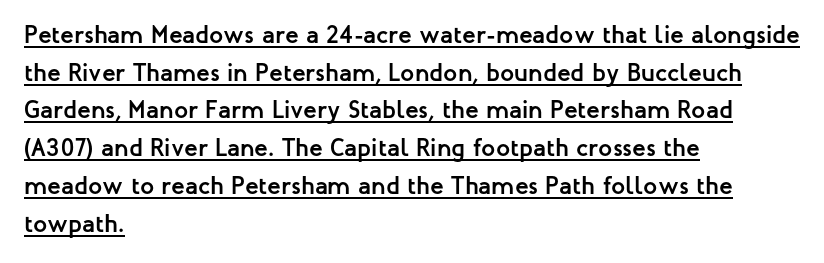
The image shows 25 px bold type, upright; set left-aligned, normal line spacing (1.51x), normal letter spacing, underlined.
